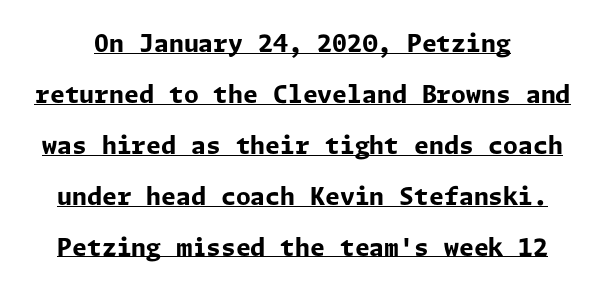
Q: Is the text bold? A: Yes.
Q: Is the text italic (slanted)? A: No, it is upright.
Q: Is the text underlined? A: Yes.
Q: Is the spacing between letters normal or unusually wide? A: Normal.
Q: Is the spacing between lines tight, normal or loose? A: Loose.
